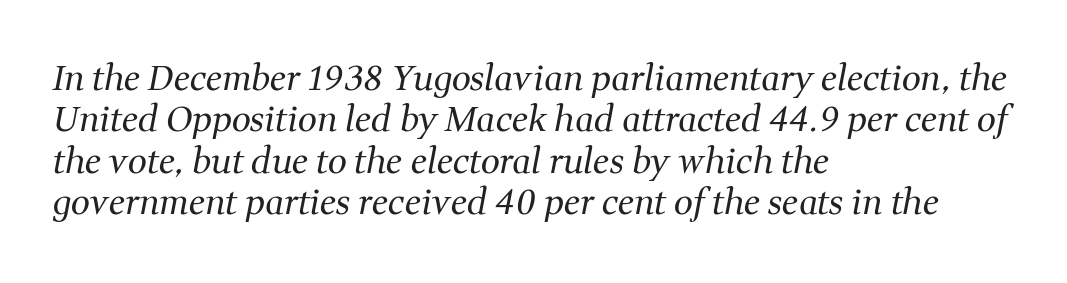
The baseline area is clear. Summary of weight: not heavy and not bold. Does the type have serifs? Yes, each stem ends in a small foot. The rendering uses natural spacing where letterforms have individual widths. Tall strokes in this sample are angled rather than plumb.
